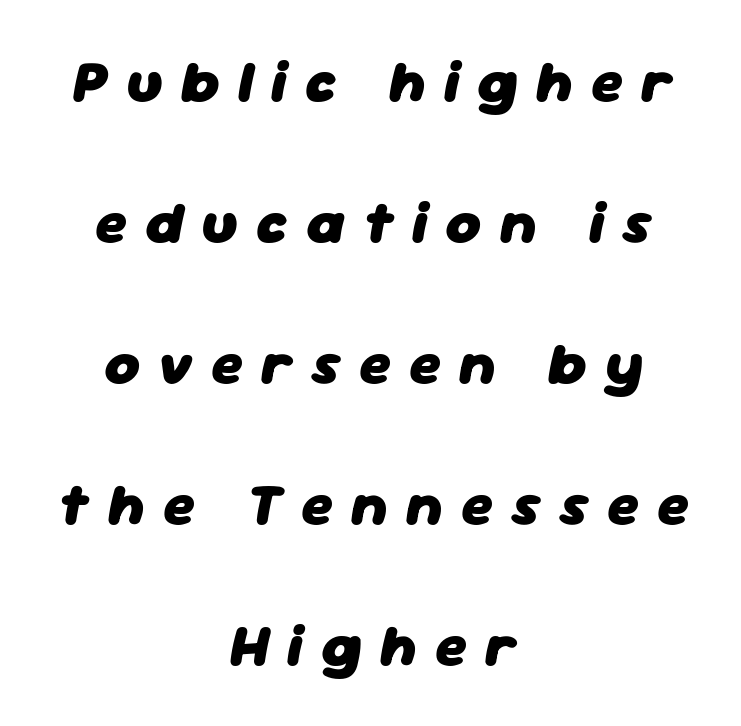
Q: Is the text bold? A: Yes.
Q: Is the text italic (slanted)? A: Yes, it leans right by about 11 degrees.
Q: Is the text underlined? A: No.
Q: How is the paragraph aligned? A: Centered.
Q: Is the spacing between letters normal or unusually wide? A: Unusually wide.
Q: Is the spacing between lines tight, normal or loose? A: Loose.
Q: Width (condensed, normal, or wide)? A: Normal.
Q: Stroke contrast? A: Low.
Q: x-height? A: Medium.
Q: Monospaced? A: No.
